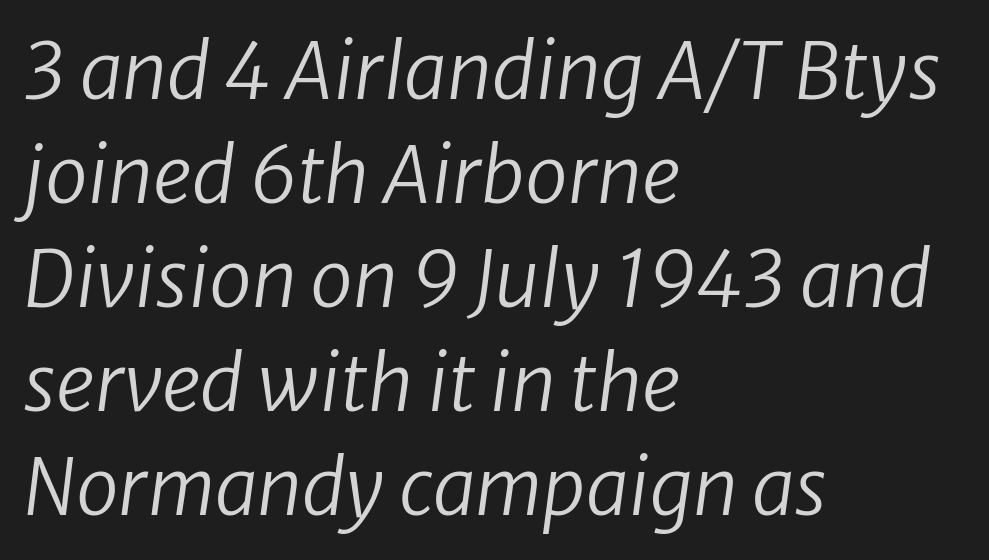
The image shows 77 px regular-weight type, italic (leaning right); set left-aligned, normal line spacing (1.35x), normal letter spacing, not underlined; low stroke contrast and a medium x-height.
